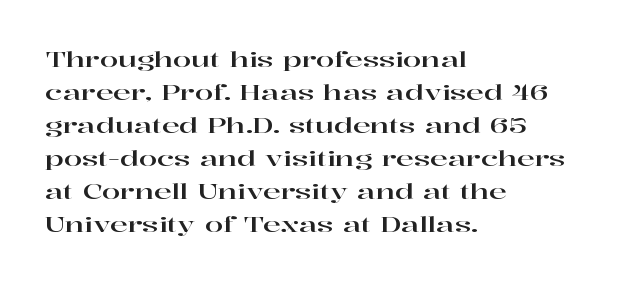
{"italic": "no", "underline": "no", "align": "left", "line_spacing": "normal", "line_spacing_ratio": 1.57, "letter_spacing": "normal", "letter_spacing_em": 0.0, "glyph_px": 21}
